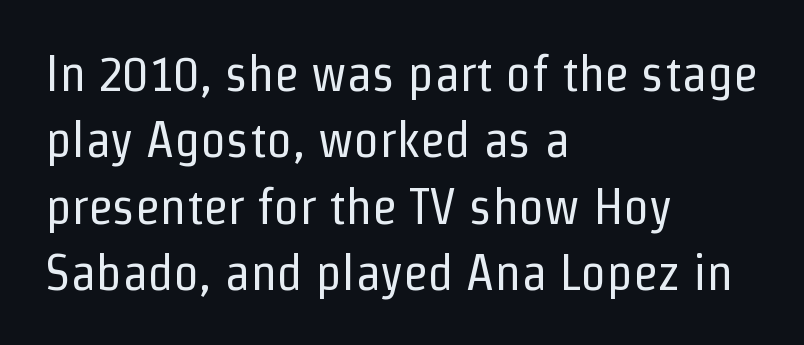
Students, note that the glyphs here touch the page at normal intervals. Caption: multi-line text, flush left, ragged right. The text was rendered using a sans face with plain stroke endings. Beneath every word, the page is bare. If you drew a line through each stem, it would be perfectly vertical.
